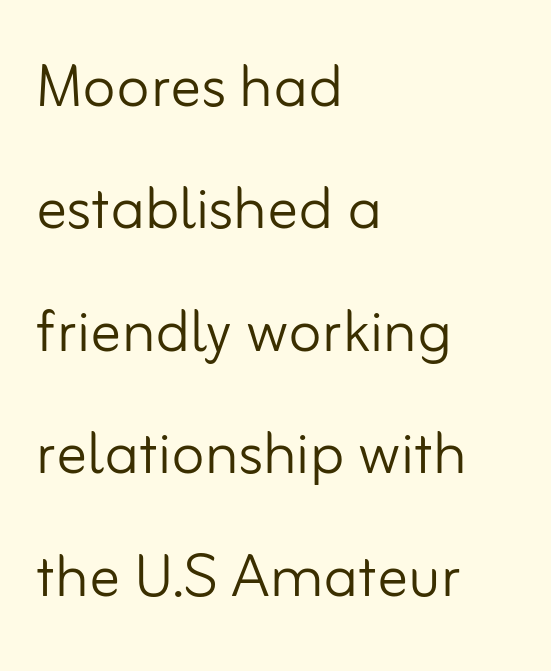
Q: Is the text bold? A: No.
Q: Is the text italic (slanted)? A: No, it is upright.
Q: Is the typeface a serif or a sans-serif typeface? A: Sans-serif.
Q: Is the text underlined? A: No.
Q: How is the paragraph aligned? A: Left-aligned.
Q: Is the spacing between letters normal or unusually wide? A: Normal.
Q: Is the spacing between lines tight, normal or loose? A: Normal.
Q: Width (condensed, normal, or wide)? A: Normal.
Q: Stroke contrast? A: Low.
Q: x-height? A: Small.
Q: Monospaced? A: No.
